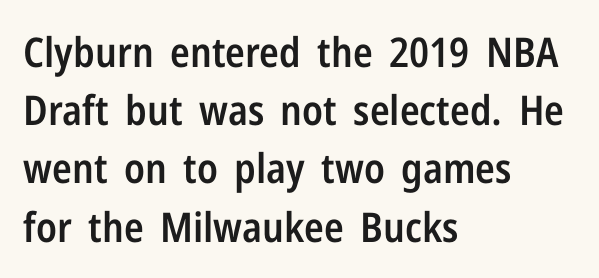
Any mark beneath the type? The region is blank. This sample uses plain, unmodified letter spacing. Every letter is mildly thick-stroked: semibold rather than bold. Posture: upright roman. Nothing sits at the stroke ends, so this counts as sans-serif.
